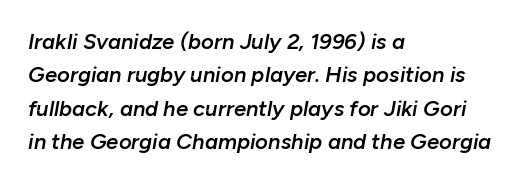
Q: Is the text bold? A: Semi-bold.
Q: Is the text italic (slanted)? A: Yes, it leans right by about 10 degrees.
Q: Is the text underlined? A: No.
Q: How is the paragraph aligned? A: Left-aligned.
Q: Is the spacing between letters normal or unusually wide? A: Normal.
Q: Is the spacing between lines tight, normal or loose? A: Normal.
